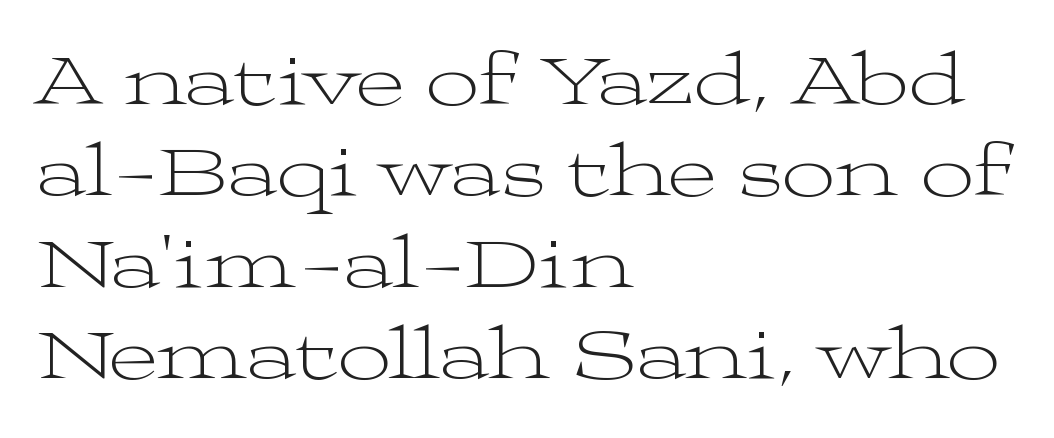
Q: Is the text bold? A: No.
Q: Is the text italic (slanted)? A: No, it is upright.
Q: Is the typeface a serif or a sans-serif typeface? A: Serif.
Q: Is the text underlined? A: No.
Q: How is the paragraph aligned? A: Left-aligned.
Q: Is the spacing between letters normal or unusually wide? A: Normal.
Q: Width (condensed, normal, or wide)? A: Wide.
Q: Stroke contrast? A: Medium.
Q: x-height? A: Medium.
Q: Monospaced? A: No.
